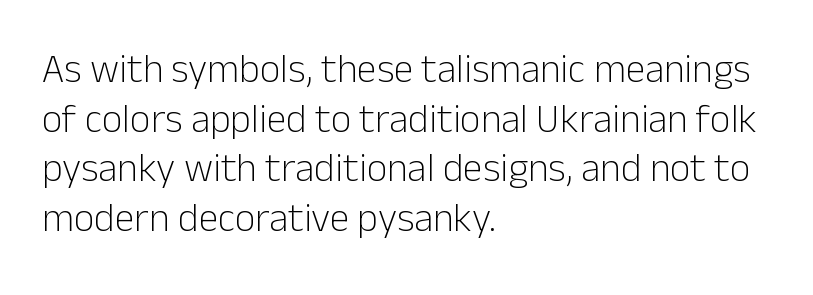
The image shows 40 px light sans-serif type, upright; set left-aligned, line spacing 1.24x, normal letter spacing, not underlined; low stroke contrast and a medium x-height.
